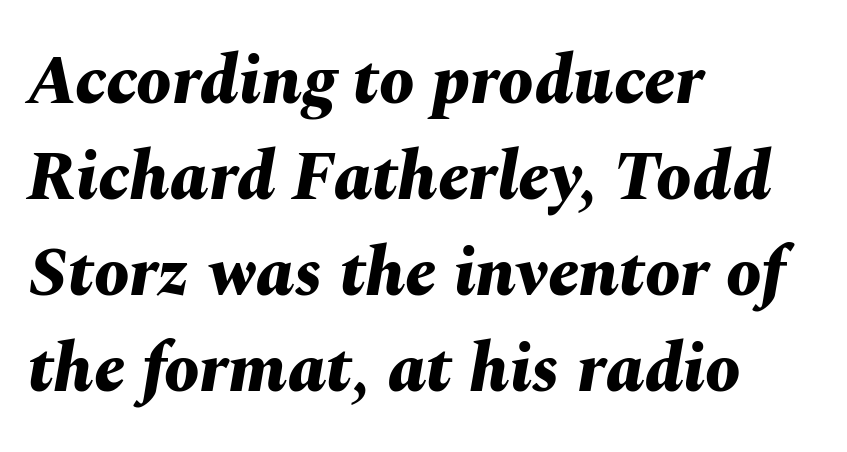
Q: Is the text bold? A: Yes.
Q: Is the text italic (slanted)? A: Yes, it leans right by about 10 degrees.
Q: Is the text underlined? A: No.
Q: How is the paragraph aligned? A: Left-aligned.
Q: Is the spacing between letters normal or unusually wide? A: Normal.
Q: Is the spacing between lines tight, normal or loose? A: Normal.
Q: Width (condensed, normal, or wide)? A: Normal.
Q: Stroke contrast? A: Medium.
Q: x-height? A: Medium.
Q: Monospaced? A: No.
